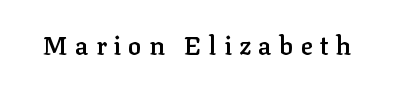
Q: Is the text bold? A: Semi-bold.
Q: Is the text italic (slanted)? A: No, it is upright.
Q: Is the text underlined? A: No.
Q: Is the spacing between letters normal or unusually wide? A: Unusually wide.
